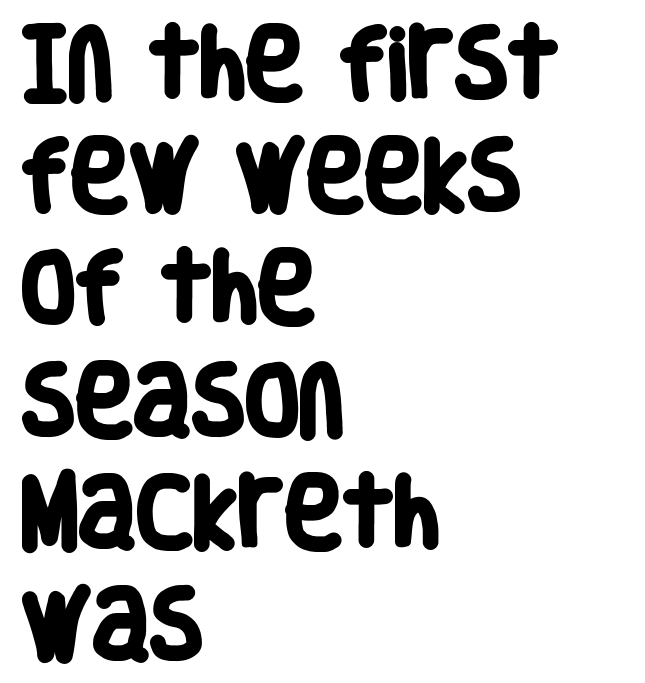
Vertically, the passage feels balanced, rows spaced as you'd expect. Do the characters align in a grid? No, the font is proportional. Regarding serifs, this sample does without them. Honestly, there is no underline to notice here at all. The tracking reads as untouched default to a designer's eye.
